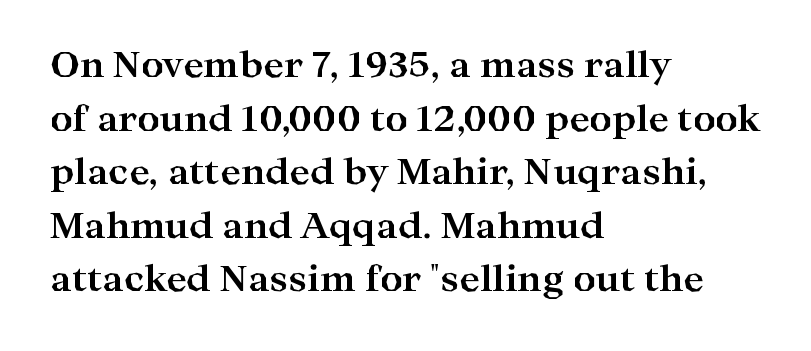
{"serif": "yes", "italic": "no", "bold": "yes", "weight": "bold", "width": "wide", "stroke_contrast": "high", "x_height": "medium", "monospaced": "no", "underline": "no", "align": "left", "line_spacing": "normal", "line_spacing_ratio": 1.53, "letter_spacing": "normal", "letter_spacing_em": 0.0, "glyph_px": 35}
